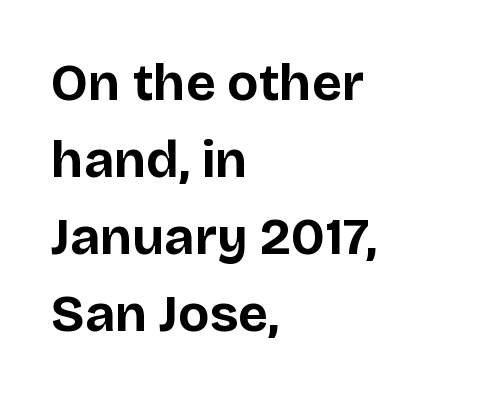
Q: Is the text bold? A: Yes.
Q: Is the text italic (slanted)? A: No, it is upright.
Q: Is the typeface a serif or a sans-serif typeface? A: Sans-serif.
Q: Is the text underlined? A: No.
Q: How is the paragraph aligned? A: Left-aligned.
Q: Is the spacing between letters normal or unusually wide? A: Normal.
Q: Is the spacing between lines tight, normal or loose? A: Normal.
Q: Width (condensed, normal, or wide)? A: Normal.
Q: Stroke contrast? A: Low.
Q: x-height? A: Large.
Q: Monospaced? A: No.
